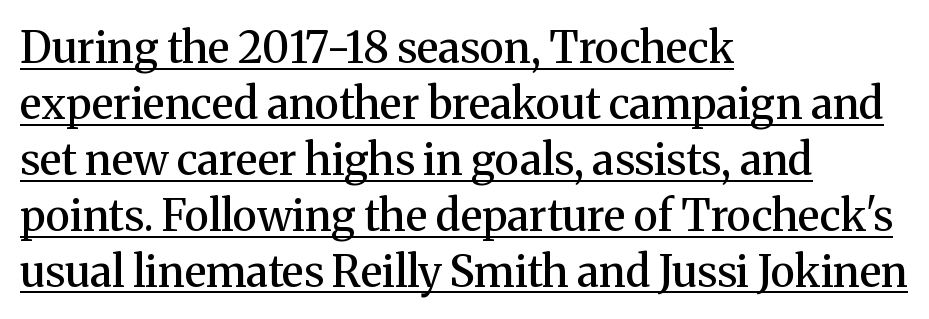
{"serif": "yes", "italic": "no", "bold": "semi", "weight": "semibold", "width": "normal", "stroke_contrast": "medium", "x_height": "medium", "monospaced": "no", "underline": "yes", "align": "left", "line_spacing": "normal", "line_spacing_ratio": 1.3, "letter_spacing": "normal", "letter_spacing_em": 0.0, "glyph_px": 43}
